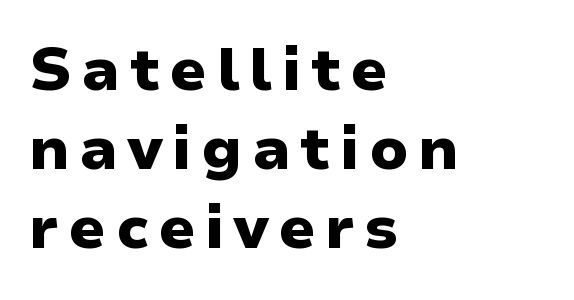
One glance says typical: line gaps are just what's usual. Each letter's strokes conclude bluntly, with no projecting serifs. Summary of weight: heavy, a full bold. The passage shown is not underscored anywhere. Tall strokes in this sample are plumb rather than angled. Horizontally, the lines are justified to the leading edge only.
